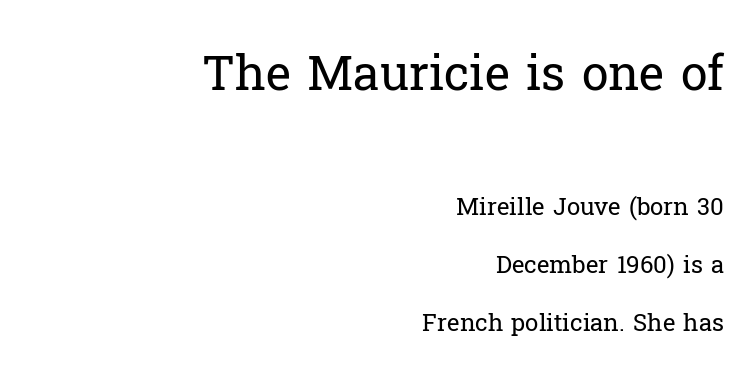
Q: Is the text bold? A: No.
Q: Is the text italic (slanted)? A: No, it is upright.
Q: Is the typeface a serif or a sans-serif typeface? A: Serif.
Q: Is the text underlined? A: No.
Q: How is the paragraph aligned? A: Right-aligned.
Q: Is the spacing between letters normal or unusually wide? A: Normal.
Q: Is the spacing between lines tight, normal or loose? A: Loose.
Q: Which block of text is set in a larger size, the first (top) or the second (bottom)? A: The first (top) one.
Q: Width (condensed, normal, or wide)? A: Normal.
Q: Stroke contrast? A: Low.
Q: x-height? A: Medium.
Q: Monospaced? A: No.
